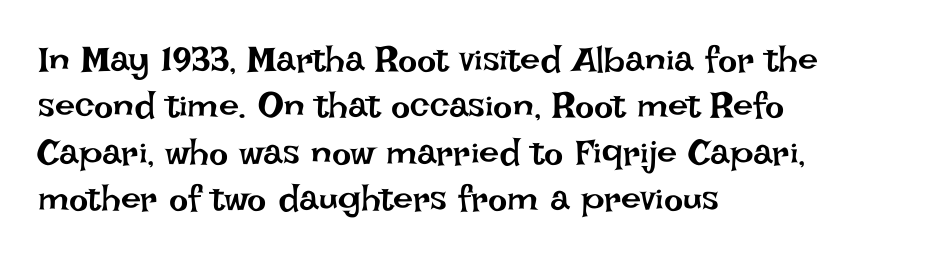
{"italic": "no", "bold": "no", "weight": "regular", "width": "normal", "stroke_contrast": "low", "x_height": "large", "monospaced": "no", "underline": "no", "align": "left", "line_spacing": "normal", "line_spacing_ratio": 1.29, "letter_spacing": "normal", "letter_spacing_em": 0.0, "glyph_px": 36}
